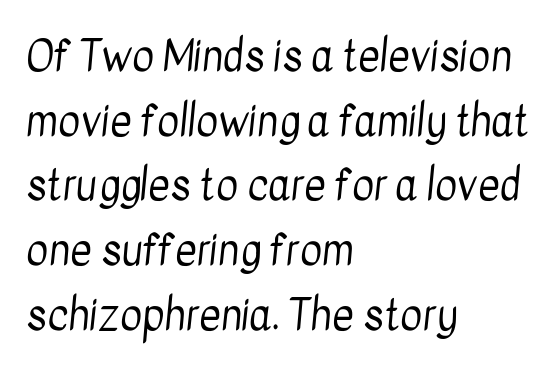
The image shows 42 px regular-weight, condensed sans-serif type; set left-aligned, normal line spacing (1.54x), normal letter spacing, not underlined; low stroke contrast and a medium x-height.
